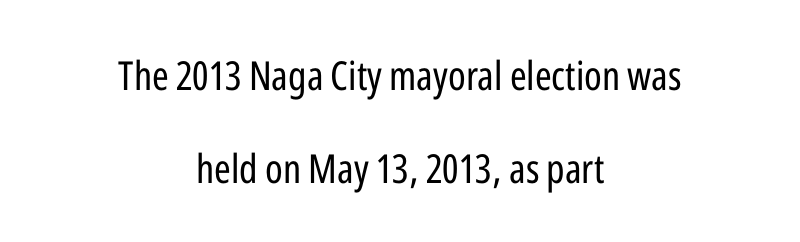
Descender tails drop into unmarked territory. The type is set solid horizontally, with unmodified tracking. These glyphs show unthickened strokes, regular width or finer. Font category for this specimen: sans-serif.
